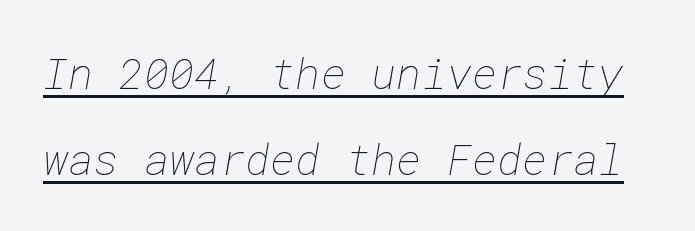
Think standard paragraph weight, or any step lighter than that. Every word sits above its own underline. Students, note that the glyphs here touch the page at normal intervals. Vertically, the passage feels expansive, rows floating well apart.
